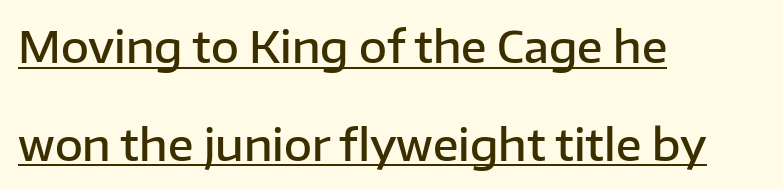
Emphasis by weight is partial: semibold. The rag falls on the right side of this text block. Nothing unusual about the tracking: characters are spaced as the font intends. This sample has the flowing, uneven cadence of proportional lettering.
